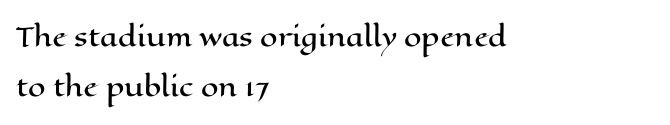
The image shows 25 px text type, upright; set left-aligned, loose line spacing (2.02x), normal letter spacing, not underlined.
